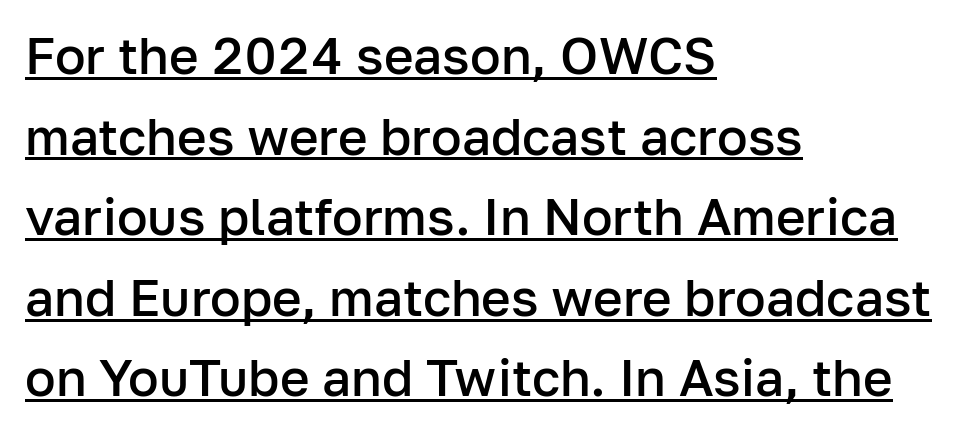
Look at the bottom of the vertical strokes: they stop flat, with no serifs. Each letter keeps its own natural width here, so spacing adapts to shape. Casual observation: everything's shoved over to the left. This is the regular roman posture of the typeface. The rendering uses a semibold face; strokes are thickened but not to full bold.
